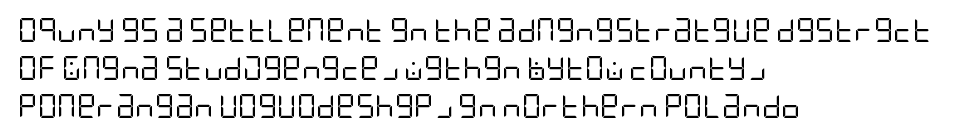
Is there much room between lines? A standard amount, neither cramped nor airy. A roman cut, with each character standing at attention. How are the letters spaced? Ordinarily, with no added tracking. This rendering features lettering with no underline. The paragraph shown leans on its left margin. The weight tops out at a normal text grade.
